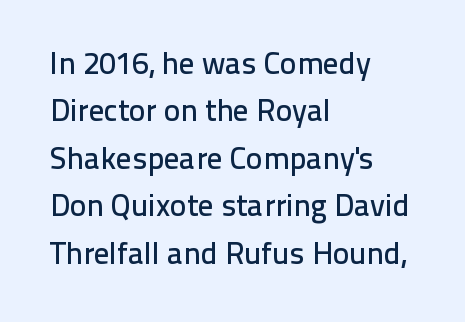
The image shows 31 px sans-serif type, upright; set left-aligned, normal line spacing (1.53x), normal letter spacing, not underlined; low stroke contrast and a medium x-height.
